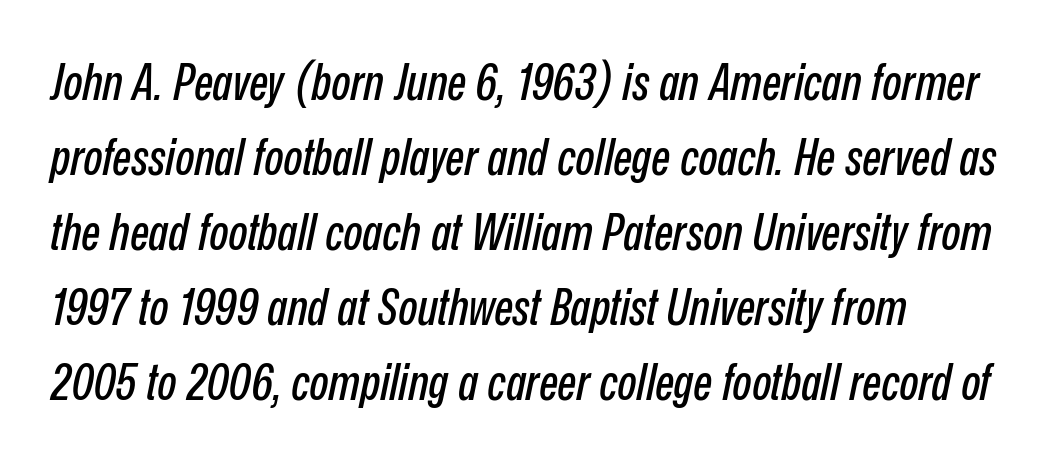
{"italic": "yes", "lean": "right", "slant_degrees": 12, "width": "condensed", "stroke_contrast": "low", "x_height": "medium", "monospaced": "no", "underline": "no", "align": "left", "line_spacing": "normal", "line_spacing_ratio": 1.5, "letter_spacing": "normal", "letter_spacing_em": 0.0, "glyph_px": 50}
